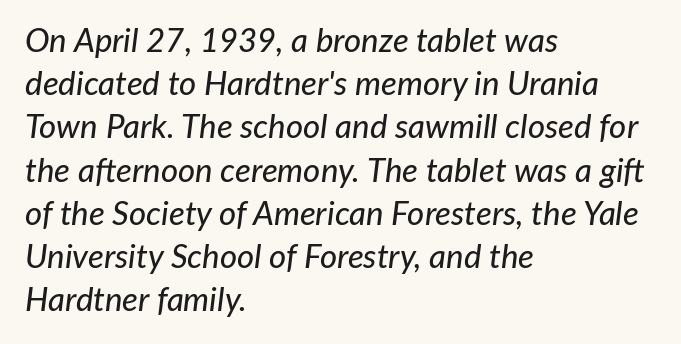
{"italic": "yes", "lean": "right", "slant_degrees": 7, "width": "normal", "stroke_contrast": "low", "x_height": "medium", "monospaced": "no", "underline": "no", "align": "left", "line_spacing": "normal", "line_spacing_ratio": 1.31, "letter_spacing": "normal", "letter_spacing_em": 0.0, "glyph_px": 33}
